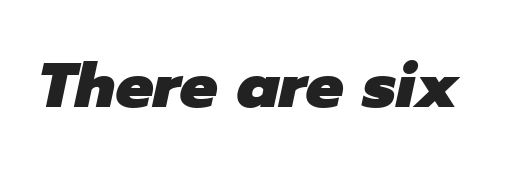
{"italic": "yes", "lean": "right", "slant_degrees": 12, "bold": "yes", "weight": "heavy", "width": "normal", "stroke_contrast": "low", "x_height": "medium", "monospaced": "no", "underline": "no", "letter_spacing": "normal", "letter_spacing_em": 0.0, "glyph_px": 63}
